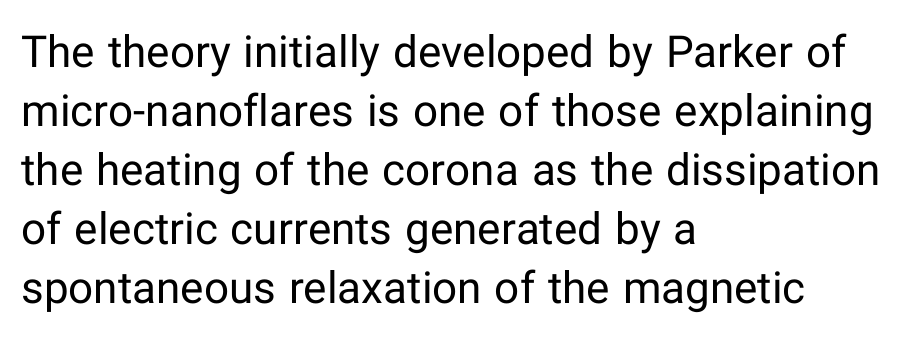
{"serif": "no", "italic": "no", "bold": "no", "weight": "regular", "width": "normal", "stroke_contrast": "low", "x_height": "medium", "monospaced": "no", "underline": "no", "align": "left", "line_spacing": "normal", "line_spacing_ratio": 1.34, "letter_spacing": "normal", "letter_spacing_em": 0.0, "glyph_px": 44}
